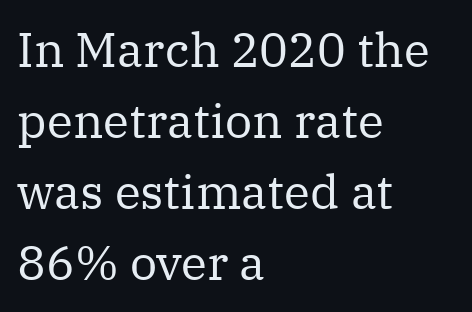
Left-aligned paragraph, ragged on the right. In terms of leading, this rendering sits right in the middle. Think of a printed novel: that variable character pitch is what you see here. Posture: vertical. Is this a heavy cut? Hardly; it is regular or lighter. Letters rest on an invisible, unmarked baseline.
